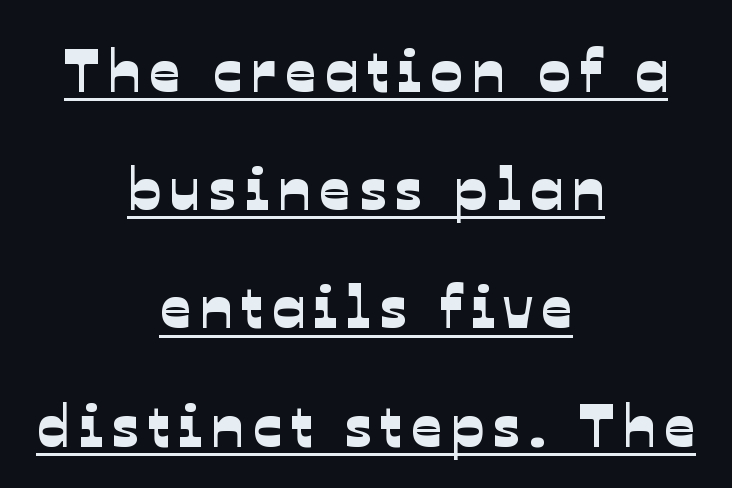
{"serif": "no", "width": "normal", "stroke_contrast": "low", "x_height": "medium", "monospaced": "no", "underline": "yes", "align": "center", "line_spacing": "loose", "line_spacing_ratio": 1.97, "glyph_px": 60}
